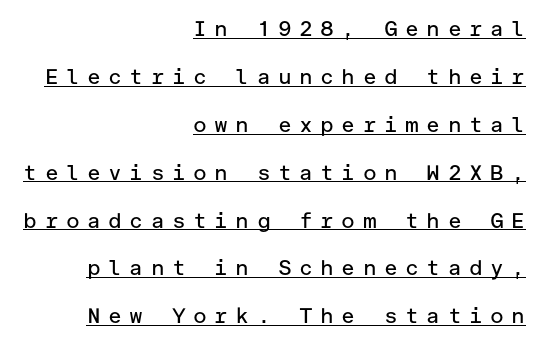
The image shows 21 px text type, upright; set right-aligned, loose line spacing (2.28x), unusually wide letter spacing (+0.35 em), underlined.
